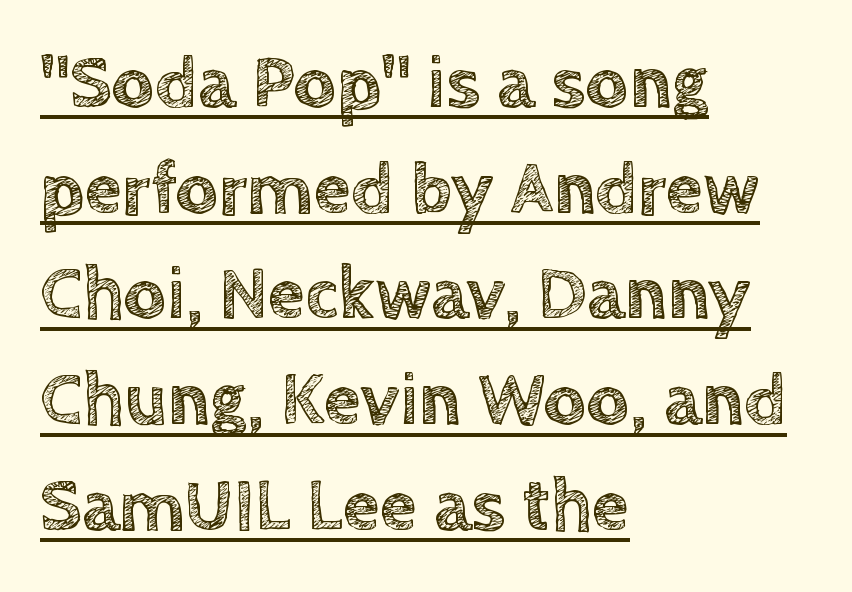
The image shows 75 px text type, upright; set left-aligned, normal line spacing (1.41x), normal letter spacing, underlined; a large x-height.
